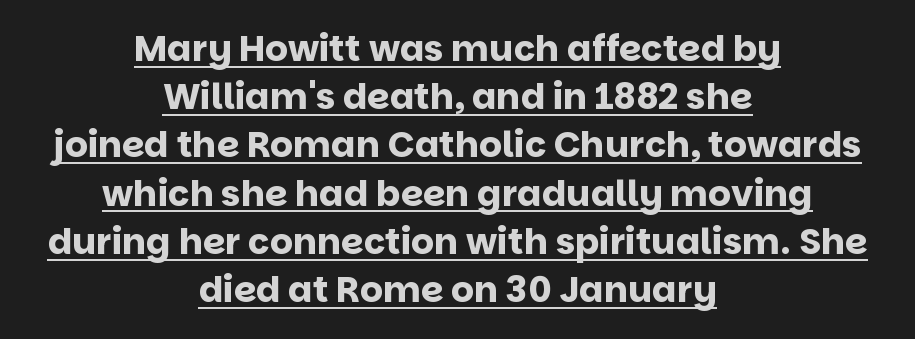
{"serif": "no", "italic": "no", "bold": "yes", "weight": "bold", "width": "normal", "stroke_contrast": "low", "x_height": "large", "monospaced": "no", "underline": "yes", "align": "center", "line_spacing": "normal", "line_spacing_ratio": 1.34, "letter_spacing": "normal", "letter_spacing_em": 0.0, "glyph_px": 36}
